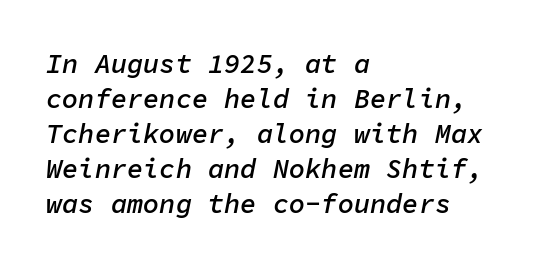
Caption: standard tracking, unaltered. Rendered with sloped, italic letterforms. Is the block centered? No — it sits flush against the left margin. Regular leading. Each glyph is drawn with semibold strokes, heavier than normal yet not fully bold.
